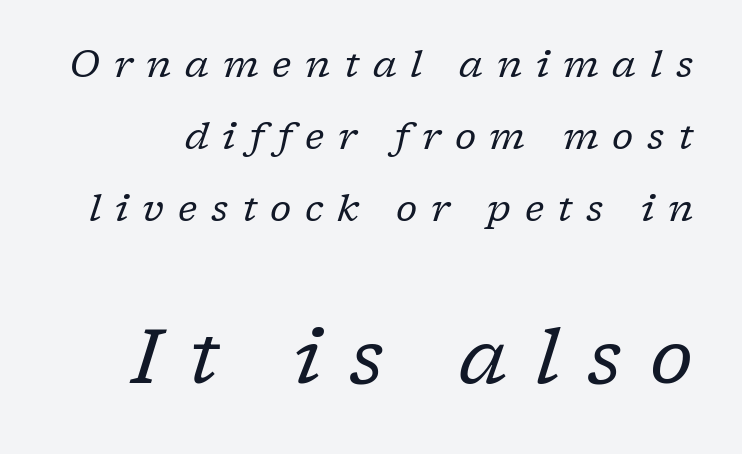
The image shows 77 px regular-weight serif type, italic (leaning right); set line spacing 1.89x, unusually wide letter spacing (+0.36 em), not underlined; the second (bottom) block is 2.03x larger; low stroke contrast and a medium x-height.
